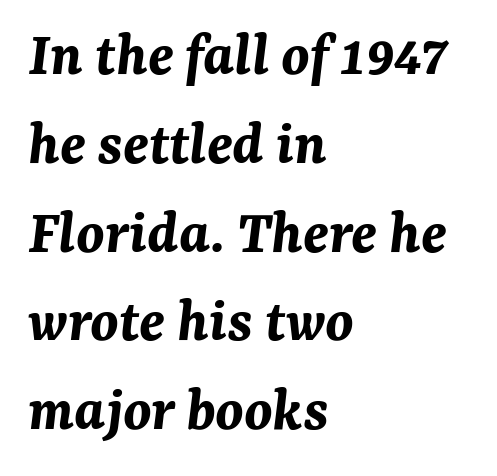
The image shows 63 px bold type, italic (leaning right); set left-aligned, normal line spacing (1.41x), normal letter spacing, not underlined; medium stroke contrast and a medium x-height.
